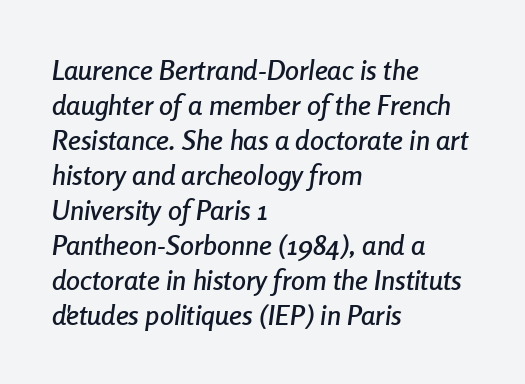
Q: Is the text italic (slanted)? A: Yes, it leans right by about 8 degrees.
Q: Is the text underlined? A: No.
Q: How is the paragraph aligned? A: Left-aligned.
Q: Is the spacing between letters normal or unusually wide? A: Normal.
Q: Is the spacing between lines tight, normal or loose? A: Normal.
Q: Width (condensed, normal, or wide)? A: Condensed.
Q: Stroke contrast? A: Low.
Q: x-height? A: Medium.
Q: Monospaced? A: No.
